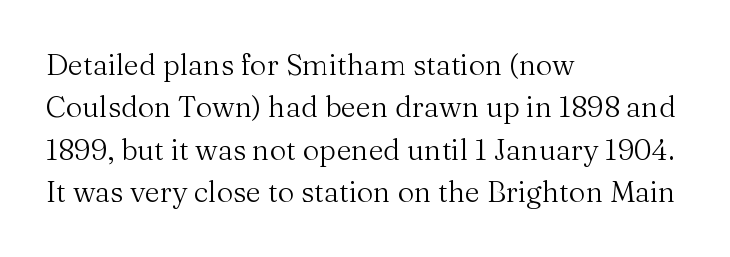
Q: Is the text bold? A: No.
Q: Is the text italic (slanted)? A: No, it is upright.
Q: Is the typeface a serif or a sans-serif typeface? A: Serif.
Q: Is the text underlined? A: No.
Q: How is the paragraph aligned? A: Left-aligned.
Q: Is the spacing between letters normal or unusually wide? A: Normal.
Q: Is the spacing between lines tight, normal or loose? A: Normal.
Q: Width (condensed, normal, or wide)? A: Normal.
Q: Stroke contrast? A: Medium.
Q: x-height? A: Medium.
Q: Monospaced? A: No.
